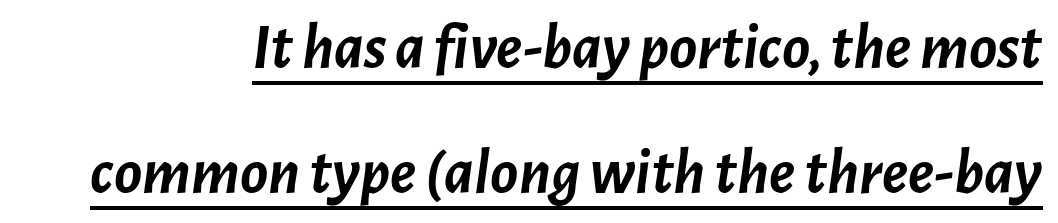
{"italic": "yes", "lean": "right", "slant_degrees": 7, "bold": "yes", "weight": "semibold", "width": "normal", "stroke_contrast": "low", "x_height": "medium", "monospaced": "no", "underline": "yes", "line_spacing": "loose", "line_spacing_ratio": 1.93, "letter_spacing": "normal", "letter_spacing_em": 0.0, "glyph_px": 65}
